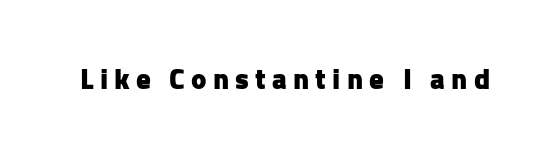
Q: Is the text bold? A: Yes.
Q: Is the text italic (slanted)? A: No, it is upright.
Q: Is the typeface a serif or a sans-serif typeface? A: Sans-serif.
Q: Is the text underlined? A: No.
Q: Is the spacing between letters normal or unusually wide? A: Unusually wide.
Q: Width (condensed, normal, or wide)? A: Normal.
Q: Stroke contrast? A: Low.
Q: x-height? A: Medium.
Q: Monospaced? A: No.
